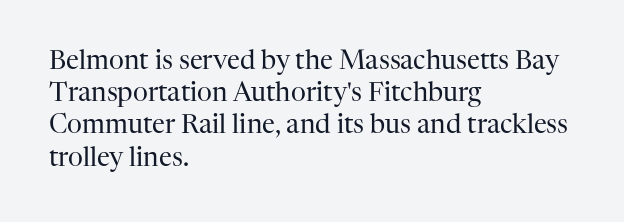
The image shows 26 px text type, upright; set left-aligned, line spacing 1.24x, normal letter spacing, not underlined.
